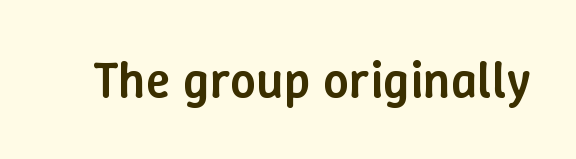
This is the regular roman posture of the typeface. Has an underline been added? It has not. The face used here is rendered with its standard letterfit. Strokes here are thickened, but only to semibold level.
